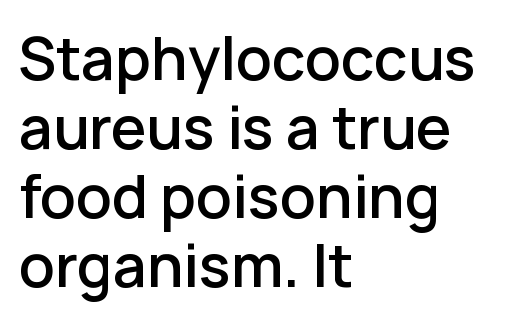
The image shows 57 px semibold sans-serif type, upright; set left-aligned, line spacing 1.21x, normal letter spacing, not underlined; low stroke contrast and a medium x-height.
